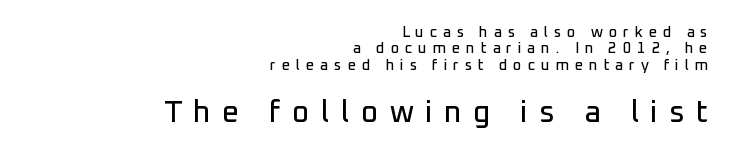
{"serif": "no", "italic": "no", "width": "normal", "stroke_contrast": "low", "x_height": "medium", "monospaced": "no", "underline": "no", "align": "right", "line_spacing": "tight", "line_spacing_ratio": 1.09, "letter_spacing": "wide", "letter_spacing_em": 0.38, "larger_block": "second", "size_ratio": 2.0, "glyph_px": 30}
